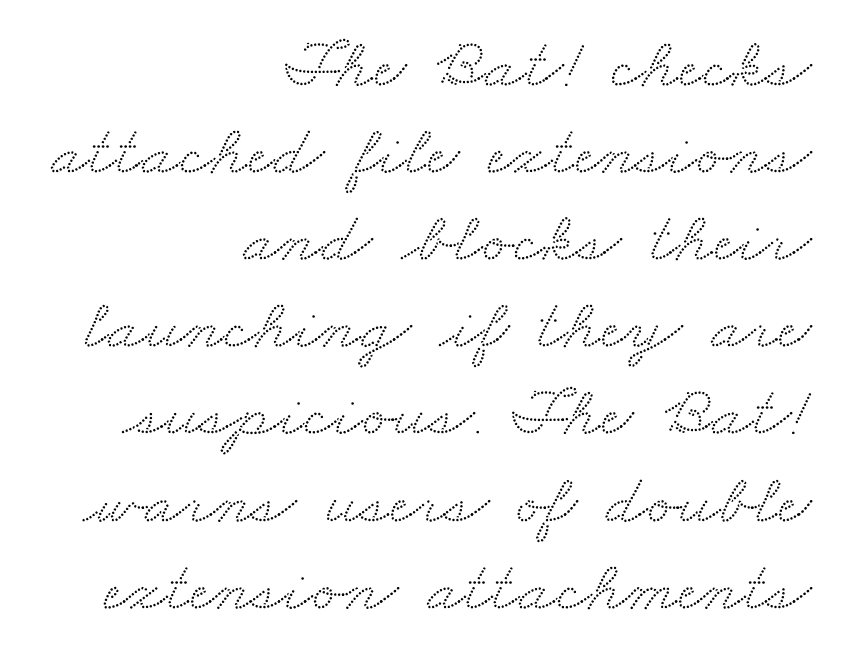
The image shows 72 px wide serif type; set right-aligned, line spacing 1.21x, normal letter spacing, not underlined; medium stroke contrast and a small x-height.
